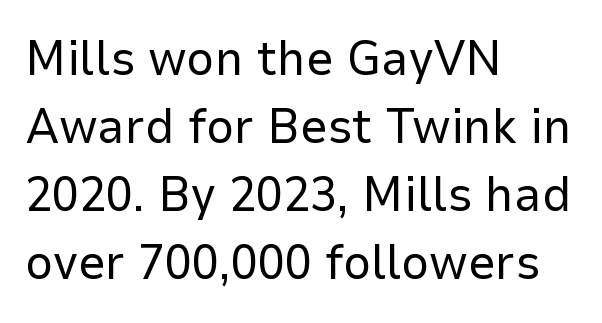
{"serif": "no", "italic": "no", "bold": "no", "weight": "regular", "width": "normal", "stroke_contrast": "low", "x_height": "medium", "monospaced": "no", "underline": "no", "align": "left", "line_spacing": "normal", "line_spacing_ratio": 1.39, "letter_spacing": "normal", "letter_spacing_em": 0.0, "glyph_px": 49}
